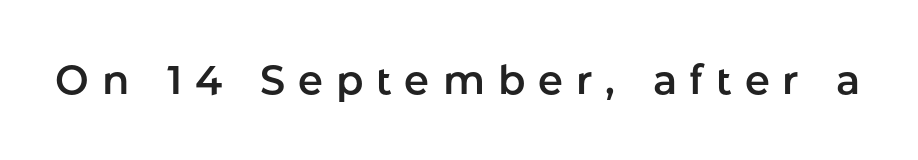
The image shows 40 px sans-serif type, upright; set unusually wide letter spacing (+0.33 em), not underlined; low stroke contrast and a medium x-height.
